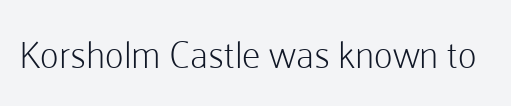
Unmarked baselines from the first word to the last. This is not heavy type; no bold has been used. The font's upright variant was chosen for this text. There is no visible air inserted between adjacent glyphs. These lines are rendered in a variable-pitch font. The characters display no serif detailing; their extremities are plain.
